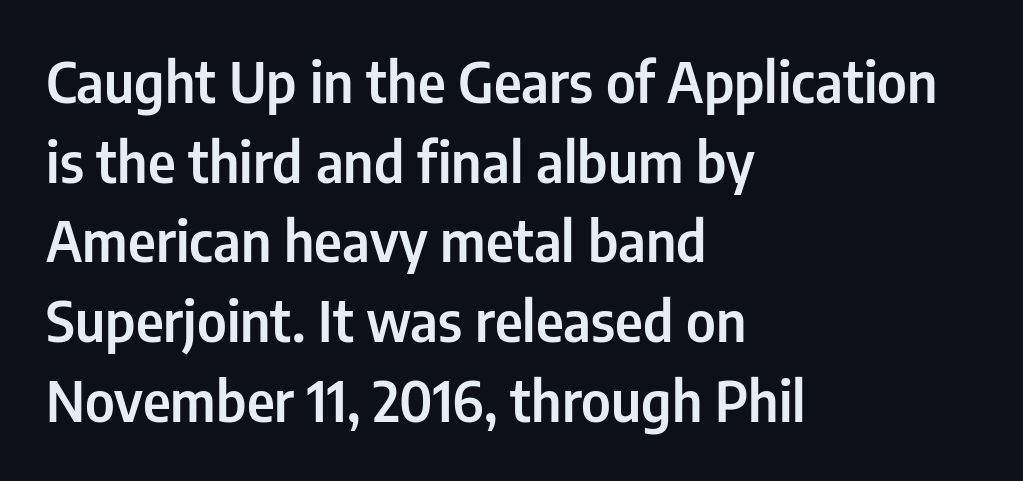
{"serif": "no", "italic": "no", "width": "condensed", "stroke_contrast": "low", "x_height": "medium", "monospaced": "no", "underline": "no", "align": "left", "line_spacing": "normal", "line_spacing_ratio": 1.45, "letter_spacing": "normal", "letter_spacing_em": 0.0, "glyph_px": 55}
